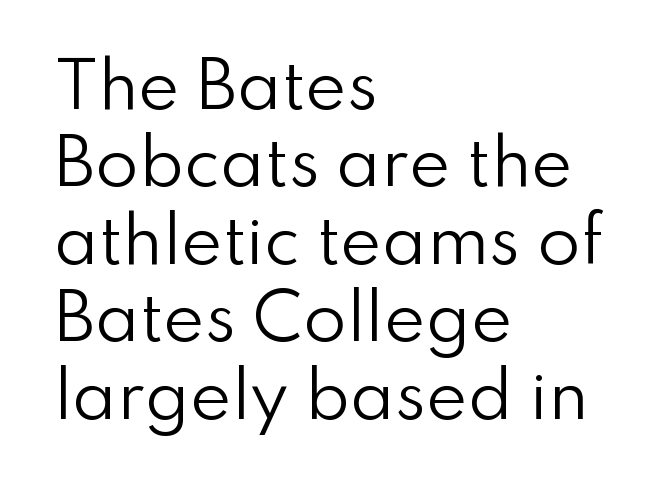
The image shows 63 px regular-weight sans-serif type, upright; set left-aligned, line spacing 1.23x, normal letter spacing, not underlined; low stroke contrast and a small x-height.
